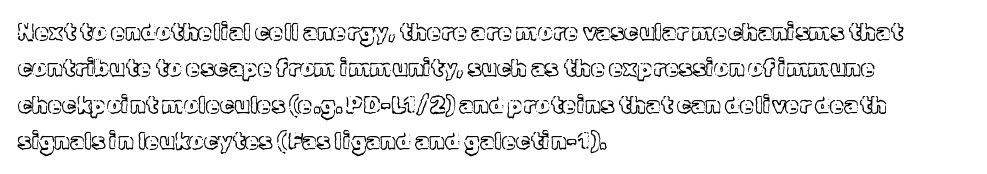
Style check: upright. Honestly, the letter spacing is just normal — you wouldn't notice it. Short and long lines alike share a common starting point at left. Any mark beneath the type? The region is blank. Interline gaps are of average width in this sample.
